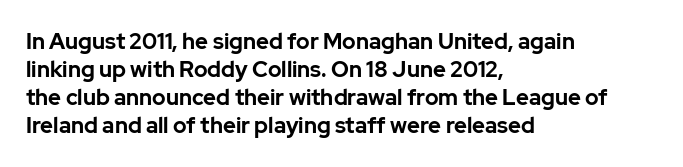
{"italic": "no", "bold": "yes", "underline": "no", "align": "left", "line_spacing": "normal", "line_spacing_ratio": 1.28, "letter_spacing": "normal", "letter_spacing_em": 0.0, "glyph_px": 22}
